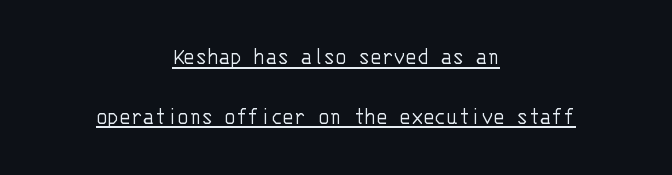
{"italic": "no", "bold": "no", "underline": "yes", "align": "center", "line_spacing": "loose", "line_spacing_ratio": 2.48, "letter_spacing": "normal", "letter_spacing_em": 0.0, "glyph_px": 24}
